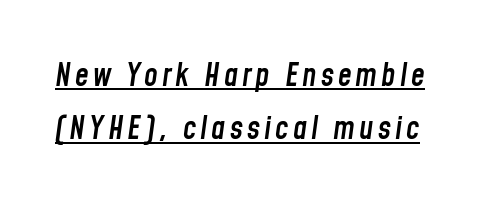
Q: Is the text bold? A: Semi-bold.
Q: Is the text italic (slanted)? A: Yes, it leans right by about 8 degrees.
Q: Is the text underlined? A: Yes.
Q: Width (condensed, normal, or wide)? A: Condensed.
Q: Stroke contrast? A: Low.
Q: x-height? A: Medium.
Q: Monospaced? A: No.
